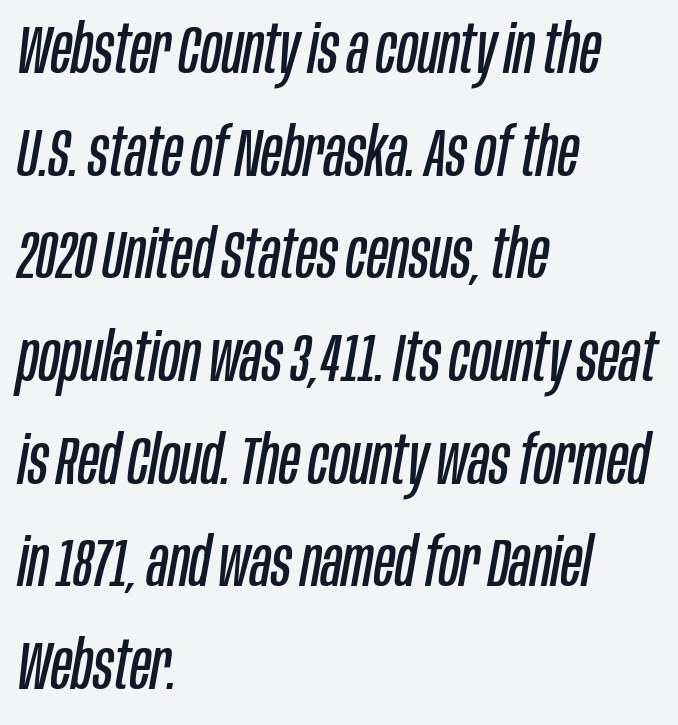
{"italic": "yes", "lean": "right", "slant_degrees": 10, "bold": "no", "weight": "regular", "width": "condensed", "stroke_contrast": "low", "x_height": "large", "monospaced": "no", "underline": "no", "align": "left", "line_spacing": "normal", "line_spacing_ratio": 1.51, "letter_spacing": "normal", "letter_spacing_em": 0.0, "glyph_px": 68}
